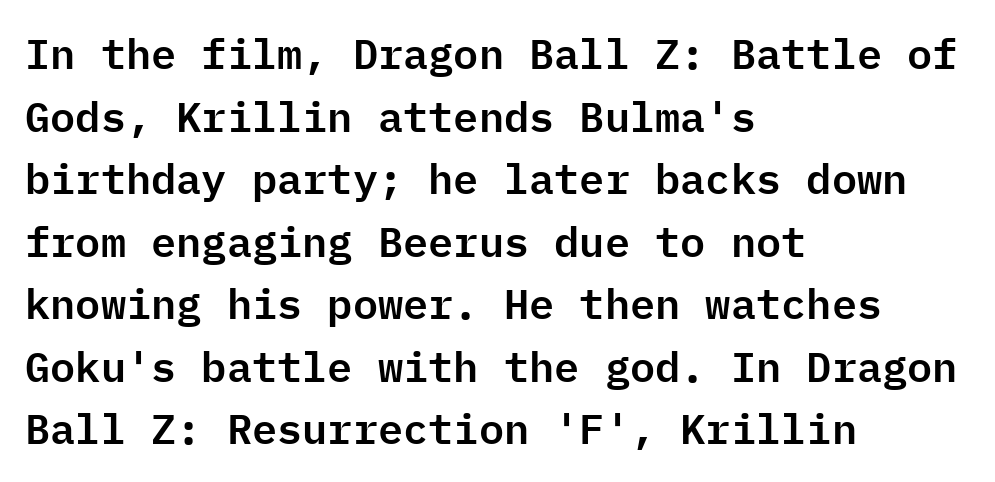
The rendering keeps characters at their native spacing. Anything drawn beneath the words? Only blank space. Horizontal alignment here is leftward, the default for most running prose. The rendering uses typewriter-style spacing with identical character cells.
